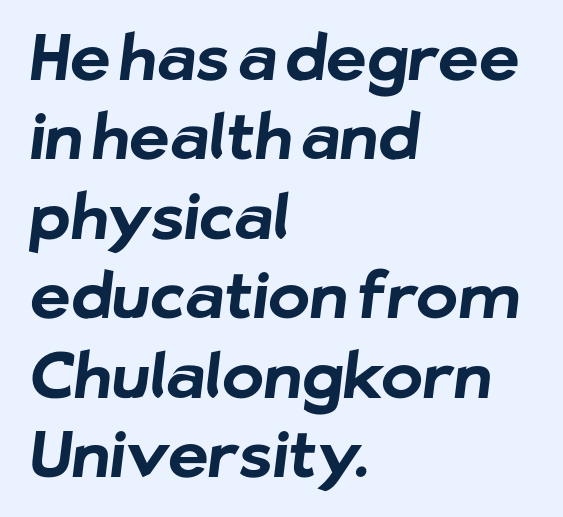
Q: Is the text bold? A: Yes.
Q: Is the typeface a serif or a sans-serif typeface? A: Sans-serif.
Q: Is the text underlined? A: No.
Q: How is the paragraph aligned? A: Left-aligned.
Q: Is the spacing between letters normal or unusually wide? A: Normal.
Q: Is the spacing between lines tight, normal or loose? A: Normal.
Q: Width (condensed, normal, or wide)? A: Normal.
Q: Stroke contrast? A: Low.
Q: x-height? A: Medium.
Q: Monospaced? A: No.
